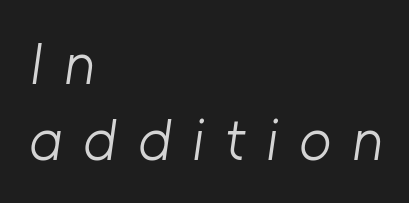
{"serif": "no", "bold": "no", "weight": "light", "width": "normal", "stroke_contrast": "low", "x_height": "medium", "monospaced": "no", "underline": "no", "align": "left", "line_spacing": "normal", "line_spacing_ratio": 1.29, "letter_spacing": "wide", "letter_spacing_em": 0.35, "glyph_px": 59}
